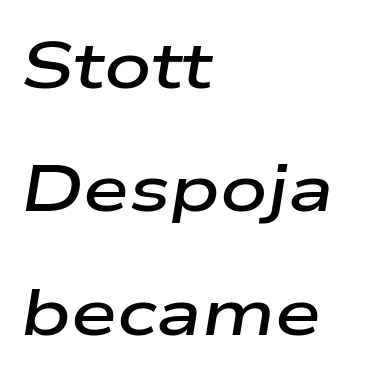
The image shows 66 px semibold, wide type, italic (leaning right); set left-aligned, line spacing 1.87x, normal letter spacing, not underlined; low stroke contrast and a medium x-height.
